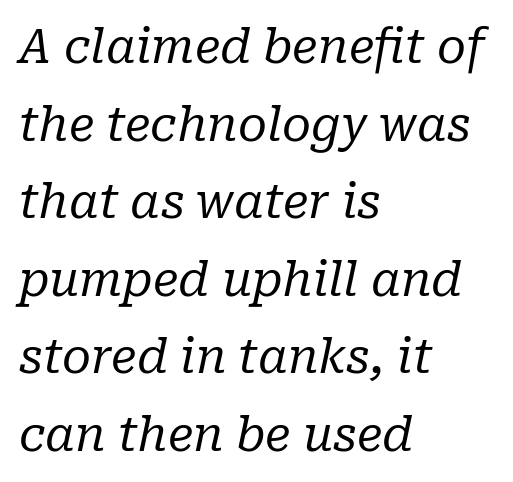
Classification — serif. Horizontally, the lines are justified to the leading edge only. The whole block is typeset with a tilt. Students, observe: this is what conventionally led text looks like.
